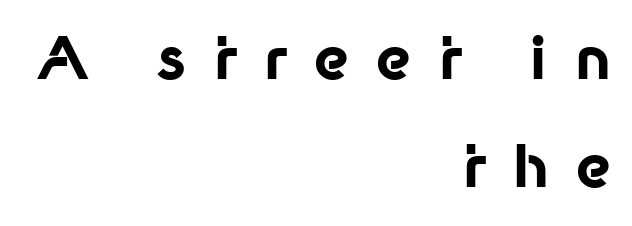
The image shows 58 px bold sans-serif type, upright; set right-aligned, line spacing 1.87x, unusually wide letter spacing (+0.46 em), not underlined; low stroke contrast and a medium x-height.
